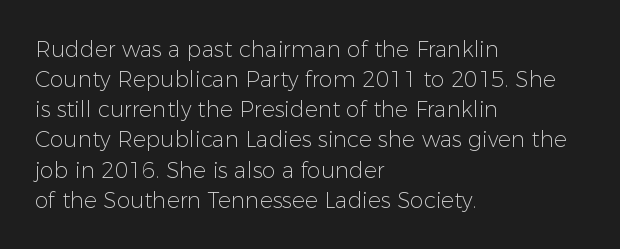
Q: Is the text bold? A: No.
Q: Is the text italic (slanted)? A: No, it is upright.
Q: Is the text underlined? A: No.
Q: How is the paragraph aligned? A: Left-aligned.
Q: Is the spacing between letters normal or unusually wide? A: Normal.
Q: Is the spacing between lines tight, normal or loose? A: Normal.
